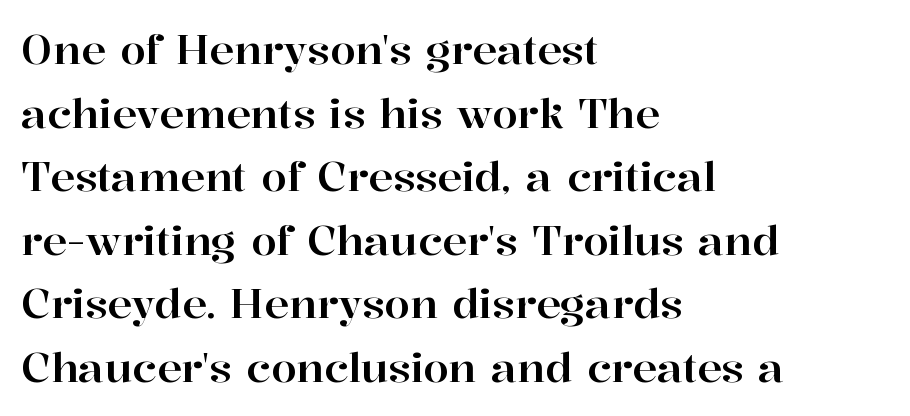
The image shows 41 px serif type, upright; set left-aligned, normal line spacing (1.55x), normal letter spacing, not underlined; high stroke contrast and a medium x-height.
